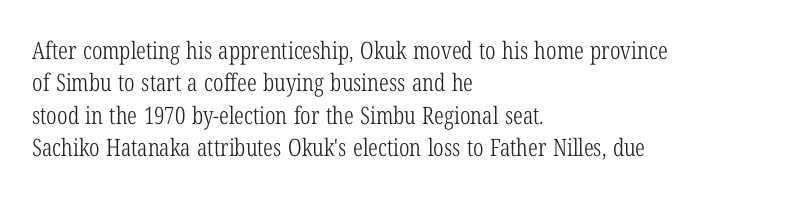
{"italic": "no", "bold": "no", "underline": "no", "align": "left", "line_spacing": "normal", "line_spacing_ratio": 1.35, "letter_spacing": "normal", "letter_spacing_em": 0.0, "glyph_px": 24}
